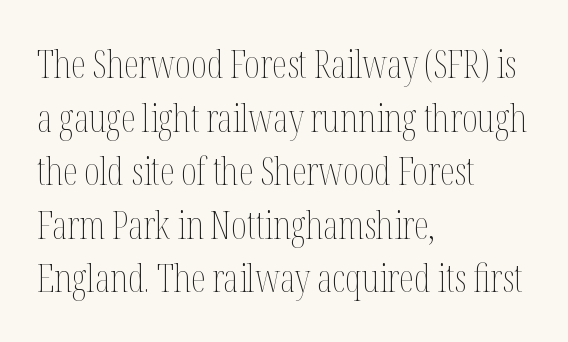
Q: Is the text bold? A: No.
Q: Is the text italic (slanted)? A: No, it is upright.
Q: Is the text underlined? A: No.
Q: How is the paragraph aligned? A: Left-aligned.
Q: Is the spacing between letters normal or unusually wide? A: Normal.
Q: Is the spacing between lines tight, normal or loose? A: Normal.
Q: Width (condensed, normal, or wide)? A: Condensed.
Q: Stroke contrast? A: Medium.
Q: x-height? A: Medium.
Q: Monospaced? A: No.
